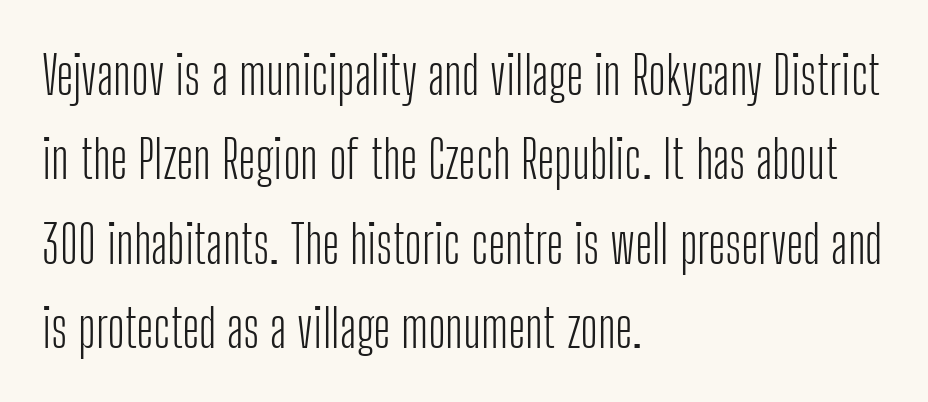
Does the copy run flush right? No — it runs flush left. The text was rendered using a sans face with plain stroke endings. No extra tracking has been applied to these lines. Each letter keeps its own natural width here, so spacing adapts to shape.
